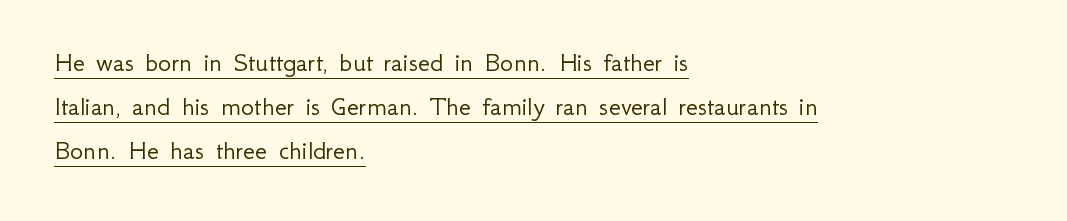
The passage shown is not bold in any degree. Visually the block forms a straight wall on the left and a jagged coastline on the right. Compared with typical paragraphs, the rows here are spaced about the same. No italicization has been applied; the sample stays upright. These lines keep a tight, regular rhythm from letter to letter.
